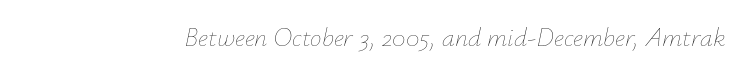
Caption: standard tracking, unaltered. Italic: yes, the glyphs are oblique. Ink coverage per letter is moderate at most. No word sits above an underline.
